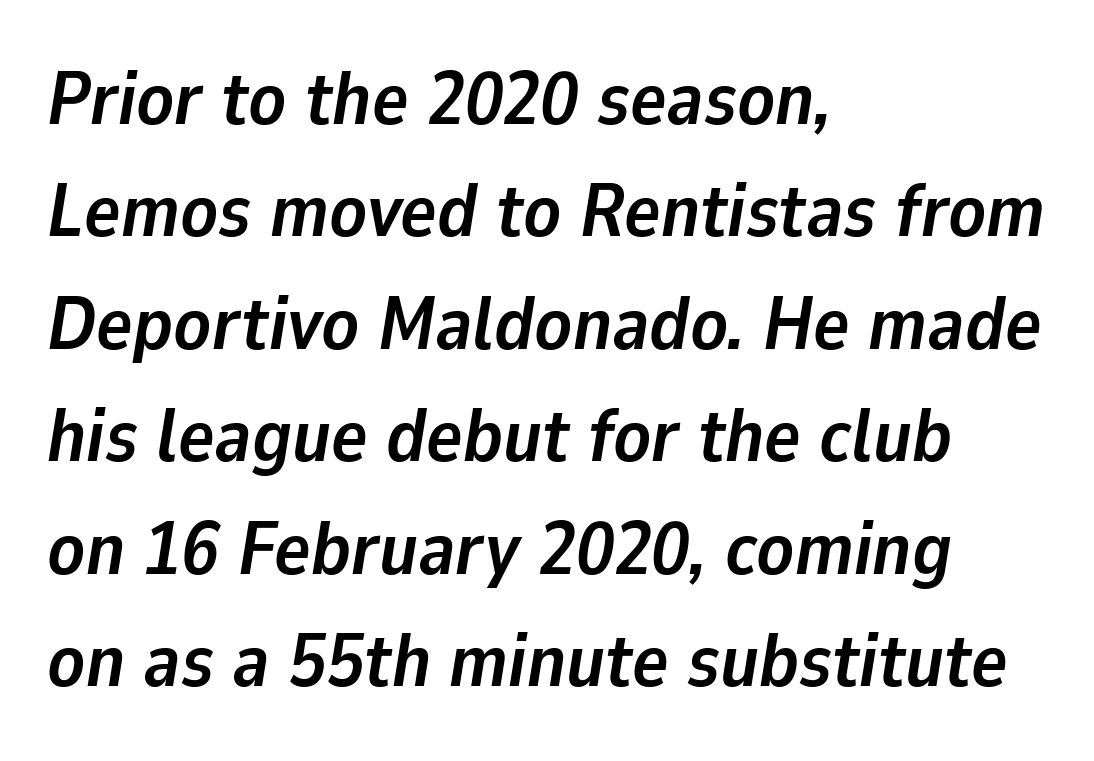
What weight is shown? A full bold with thick strokes. Honestly, the letter spacing is just normal — you wouldn't notice it. Rendered with sloped, italic letterforms. Do the characters align in a grid? No, the font is proportional. The string is rendered with underlining switched off. The typesetter chose a ragged-right arrangement here.
